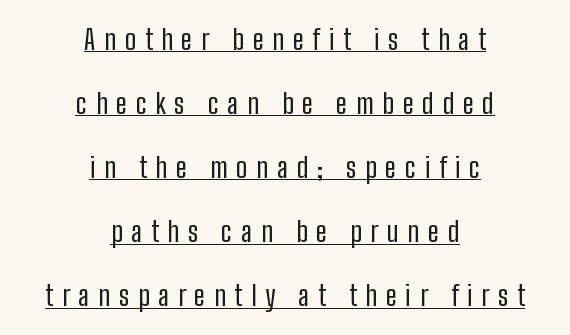
Q: Is the text bold? A: No.
Q: Is the text italic (slanted)? A: No, it is upright.
Q: Is the typeface a serif or a sans-serif typeface? A: Sans-serif.
Q: Is the text underlined? A: Yes.
Q: How is the paragraph aligned? A: Centered.
Q: Is the spacing between letters normal or unusually wide? A: Unusually wide.
Q: Is the spacing between lines tight, normal or loose? A: Loose.
Q: Width (condensed, normal, or wide)? A: Condensed.
Q: Stroke contrast? A: Low.
Q: x-height? A: Medium.
Q: Monospaced? A: No.
